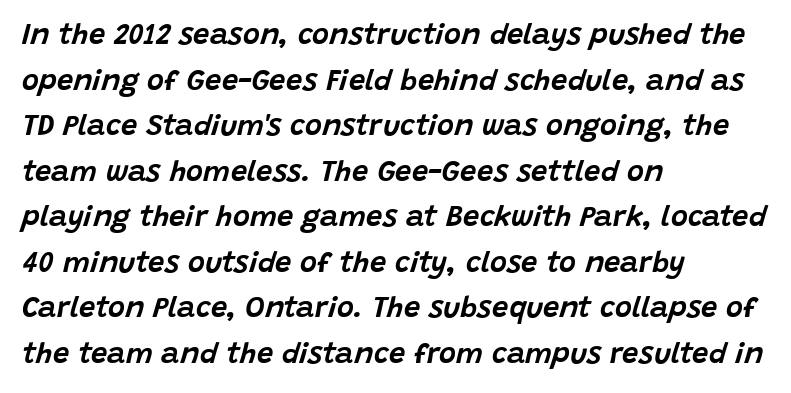
The image shows 29 px text type, italic (leaning right); set left-aligned, normal line spacing (1.57x), normal letter spacing, not underlined; low stroke contrast and a large x-height.
